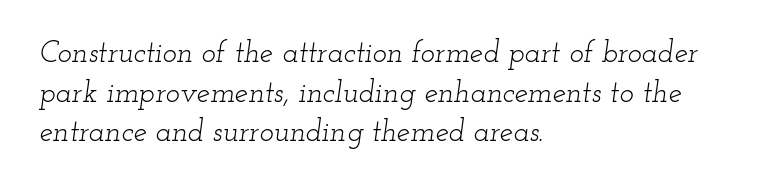
Look at the bottom of the vertical strokes: they flare into serifs here. Observe the ordinary spacing: letters are neighbours, not strangers. Type without underlining. The specimen reads as italic at a glance.
